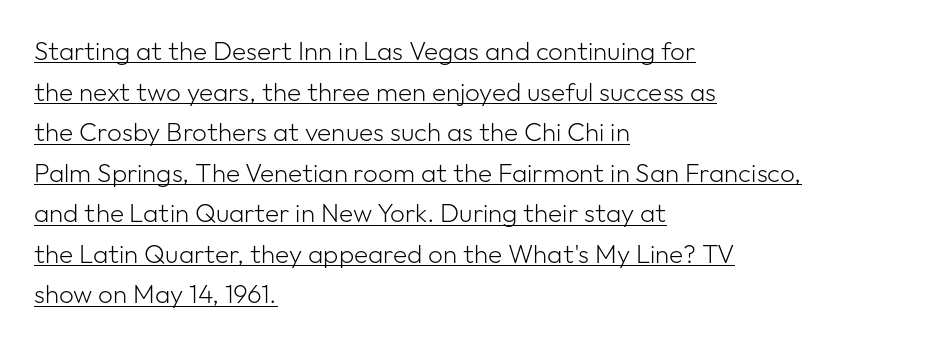
The image shows 26 px text type, upright; set left-aligned, normal line spacing (1.56x), normal letter spacing, underlined.
